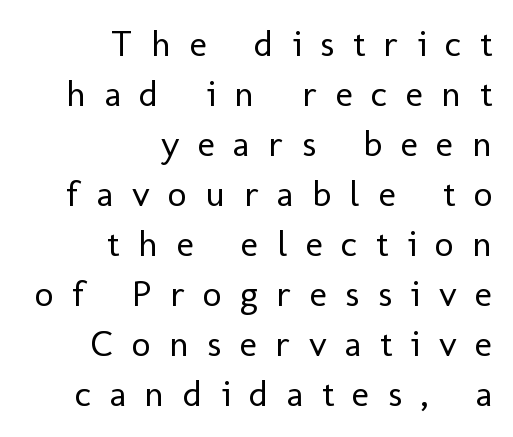
{"serif": "no", "italic": "no", "bold": "no", "weight": "regular", "width": "normal", "stroke_contrast": "low", "x_height": "medium", "monospaced": "no", "underline": "no", "align": "right", "line_spacing": "normal", "line_spacing_ratio": 1.35, "letter_spacing": "wide", "letter_spacing_em": 0.5, "glyph_px": 37}
